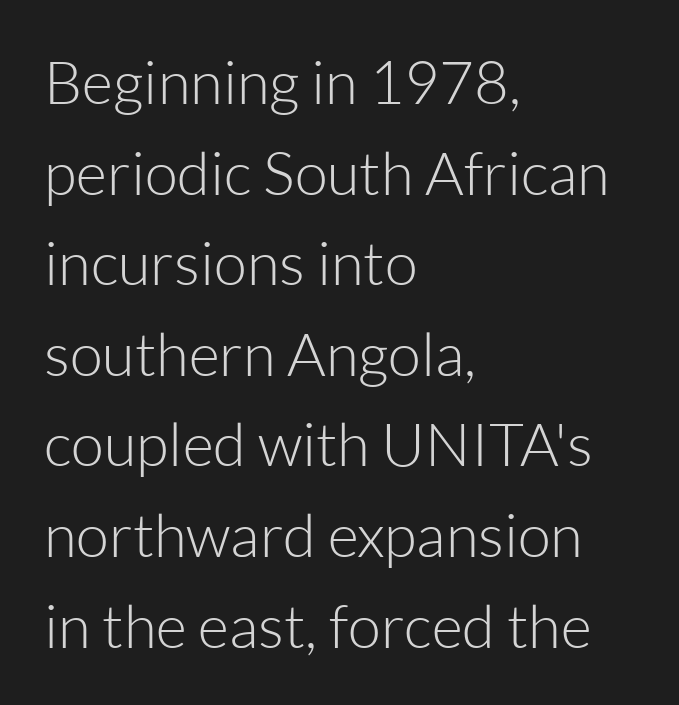
Every stem runs plumb, perpendicular to the baseline. Which margin do the lines hug? The left one — the right edge is uneven. A typesetter would call this leading conventional body-copy spacing. The type family on display is of the sans-serif kind.
